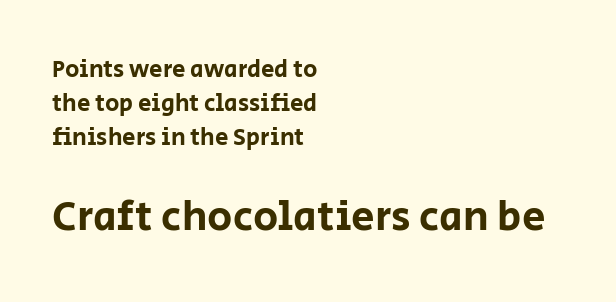
The image shows 42 px sans-serif type, upright; set left-aligned, normal line spacing (1.41x), normal letter spacing, not underlined; the second (bottom) block is 1.75x larger; low stroke contrast and a large x-height.
